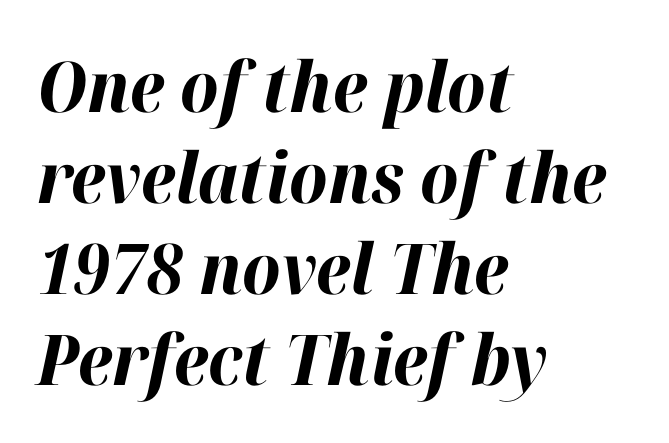
Each word holds together tightly as a unit, with standard inter-letter gaps. The space between consecutive lines is moderate. The paragraph has a hard left edge and a soft right edge. Think of a printed novel: that variable character pitch is what you see here. Weight check: bold — yes, fully.
